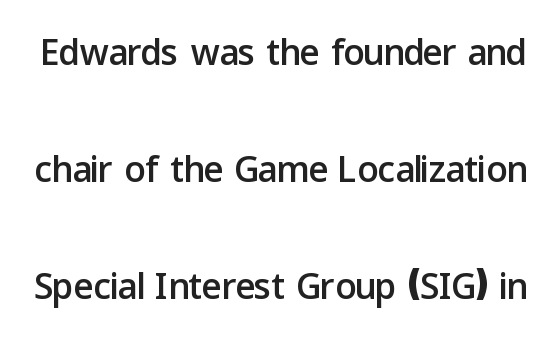
{"serif": "no", "italic": "no", "width": "normal", "stroke_contrast": "low", "x_height": "medium", "monospaced": "no", "underline": "no", "line_spacing": "loose", "line_spacing_ratio": 2.21, "letter_spacing": "normal", "letter_spacing_em": 0.0, "glyph_px": 53}
